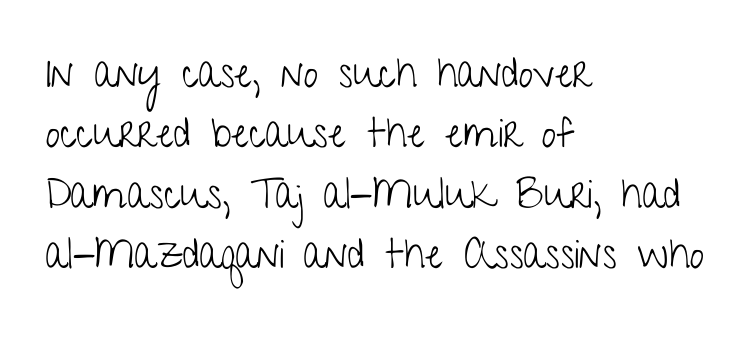
Q: Is the text bold? A: No.
Q: Is the text italic (slanted)? A: No, it is upright.
Q: Is the typeface a serif or a sans-serif typeface? A: Sans-serif.
Q: Is the text underlined? A: No.
Q: How is the paragraph aligned? A: Left-aligned.
Q: Is the spacing between letters normal or unusually wide? A: Normal.
Q: Is the spacing between lines tight, normal or loose? A: Normal.
Q: Width (condensed, normal, or wide)? A: Condensed.
Q: Stroke contrast? A: Low.
Q: x-height? A: Medium.
Q: Monospaced? A: No.
